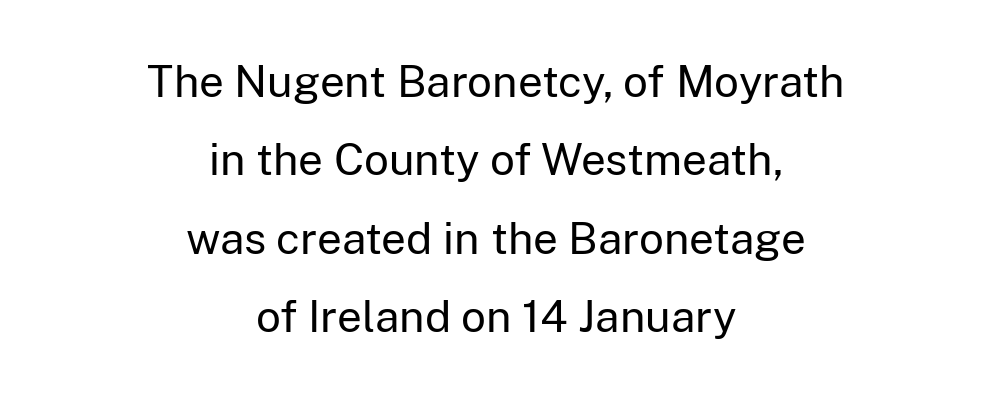
Q: Is the text bold? A: No.
Q: Is the text italic (slanted)? A: No, it is upright.
Q: Is the typeface a serif or a sans-serif typeface? A: Sans-serif.
Q: Is the text underlined? A: No.
Q: How is the paragraph aligned? A: Centered.
Q: Is the spacing between letters normal or unusually wide? A: Normal.
Q: Width (condensed, normal, or wide)? A: Normal.
Q: Stroke contrast? A: Low.
Q: x-height? A: Medium.
Q: Monospaced? A: No.
